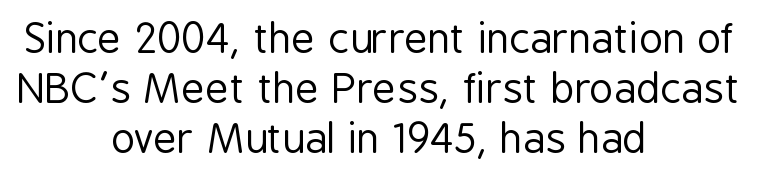
Is the stroke heavy? The answer is a plain regular-or-lighter. The specimen omits any rule beneath the text block's lines. Typographically, this falls in the sans-serif category. A roman cut, with each character standing at attention.
